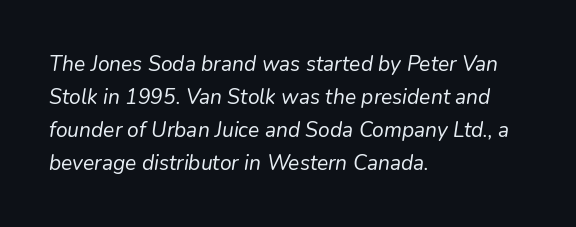
The image shows 21 px text type, italic (leaning right); set left-aligned, normal line spacing (1.57x), normal letter spacing, not underlined.
